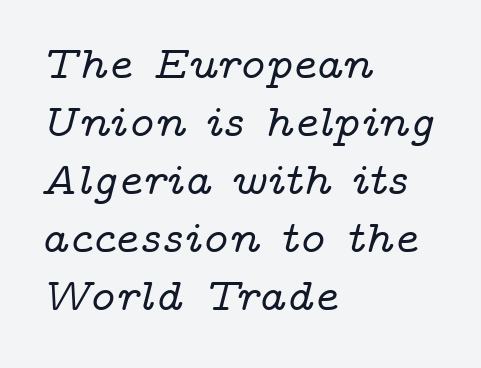
The image shows 46 px wide serif type, italic (leaning right); set left-aligned, normal line spacing (1.26x), normal letter spacing, not underlined; low stroke contrast and a medium x-height.
